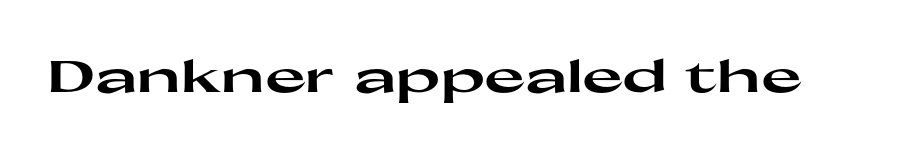
The image shows 44 px heavy, wide sans-serif type, upright; set normal letter spacing, not underlined; high stroke contrast and a medium x-height.
